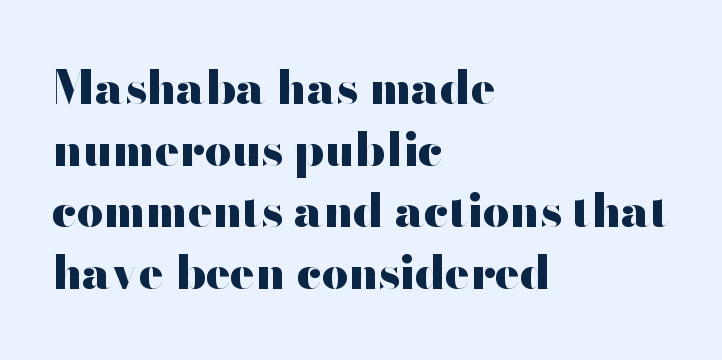
The image shows 46 px heavy, wide sans-serif type, upright; set left-aligned, normal line spacing (1.34x), normal letter spacing, not underlined; high stroke contrast and a small x-height.
